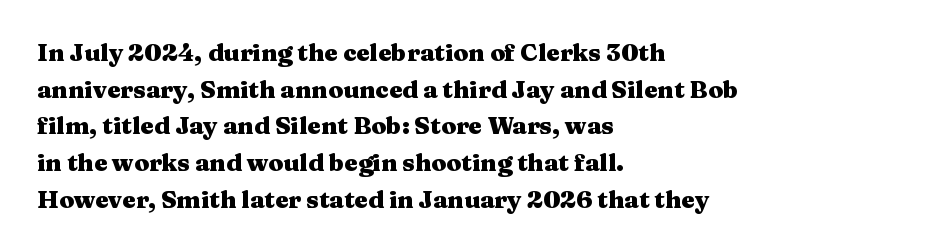
Q: Is the text bold? A: Yes.
Q: Is the text italic (slanted)? A: No, it is upright.
Q: Is the text underlined? A: No.
Q: How is the paragraph aligned? A: Left-aligned.
Q: Is the spacing between letters normal or unusually wide? A: Normal.
Q: Is the spacing between lines tight, normal or loose? A: Normal.
